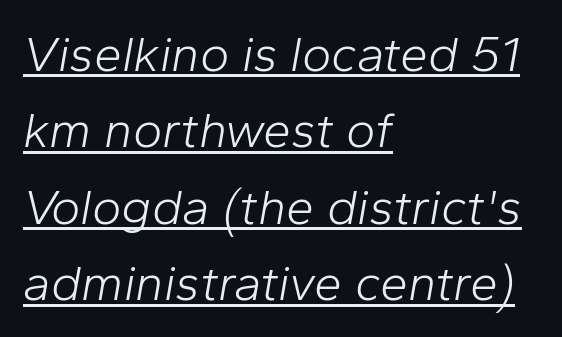
{"italic": "yes", "lean": "right", "slant_degrees": 10, "bold": "no", "weight": "light", "width": "normal", "stroke_contrast": "low", "x_height": "medium", "monospaced": "no", "underline": "yes", "align": "left", "line_spacing": "normal", "line_spacing_ratio": 1.53, "letter_spacing": "normal", "letter_spacing_em": 0.0, "glyph_px": 50}
